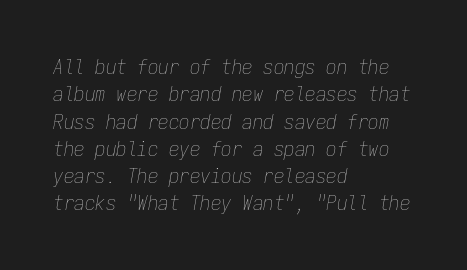
{"italic": "yes", "lean": "right", "slant_degrees": 9, "bold": "no", "underline": "no", "align": "left", "line_spacing": "normal", "line_spacing_ratio": 1.3, "letter_spacing": "normal", "letter_spacing_em": 0.0, "glyph_px": 21}
